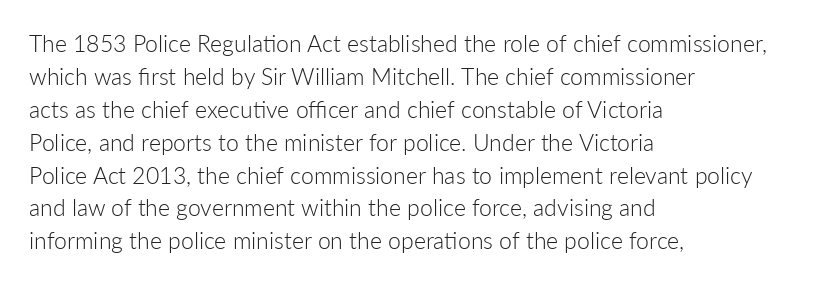
Q: Is the text bold? A: No.
Q: Is the text italic (slanted)? A: No, it is upright.
Q: Is the text underlined? A: No.
Q: How is the paragraph aligned? A: Left-aligned.
Q: Is the spacing between letters normal or unusually wide? A: Normal.
Q: Is the spacing between lines tight, normal or loose? A: Normal.
